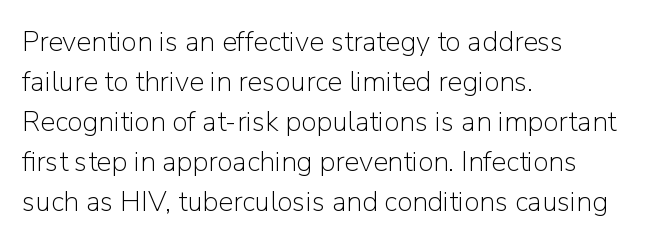
{"serif": "no", "italic": "no", "bold": "no", "weight": "light", "width": "normal", "stroke_contrast": "low", "x_height": "medium", "monospaced": "no", "underline": "no", "align": "left", "line_spacing": "normal", "line_spacing_ratio": 1.43, "letter_spacing": "normal", "letter_spacing_em": 0.0, "glyph_px": 28}
